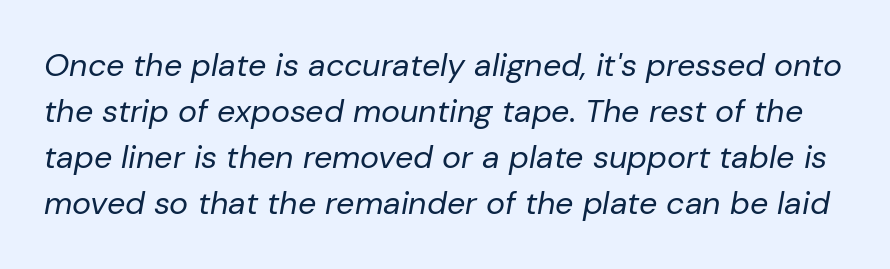
The passage shown is typed in a proportional face where columns would drift. In terms of letterspacing, this is plain default setting. The letterforms sit at book weight or below. Has an underline been added? It has not. One glance says typical: line gaps are just what's usual.
